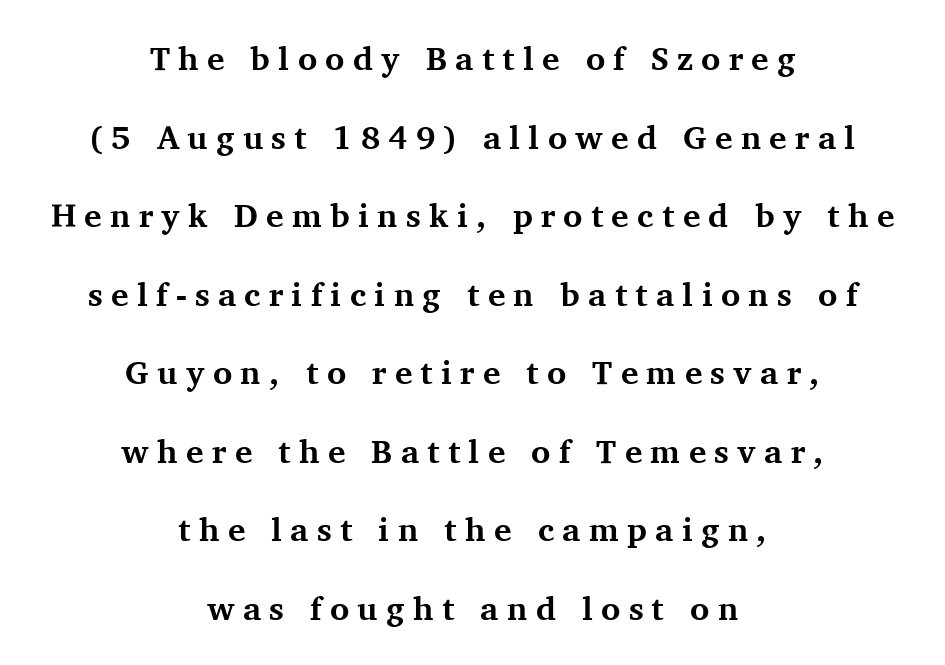
The lines in this sample share a center point and differ in where they start and stop. The foot of each line stays bare and open. Does the weight exceed regular? Yes, all the way to bold. Vertically, the passage feels expansive, rows floating well apart. Is this a fixed-width face? No — the glyphs have proportional, varying widths.
